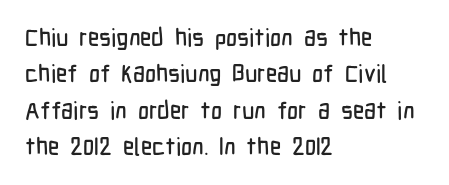
The image shows 24 px text type, upright; set left-aligned, normal line spacing (1.52x), normal letter spacing, not underlined.
